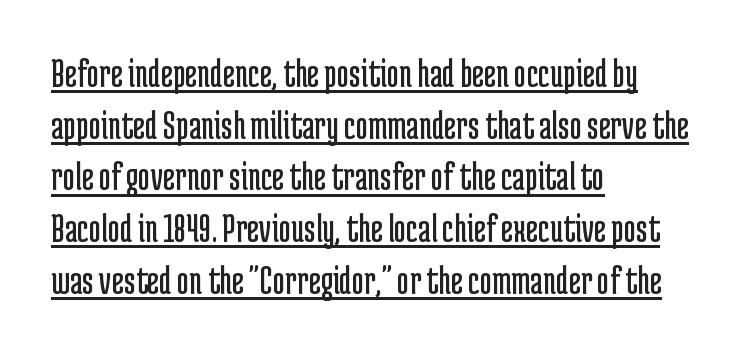
{"serif": "no", "italic": "no", "bold": "no", "weight": "regular", "width": "condensed", "stroke_contrast": "low", "x_height": "medium", "monospaced": "no", "underline": "yes", "align": "left", "line_spacing_ratio": 1.23, "letter_spacing": "normal", "letter_spacing_em": 0.0, "glyph_px": 42}
